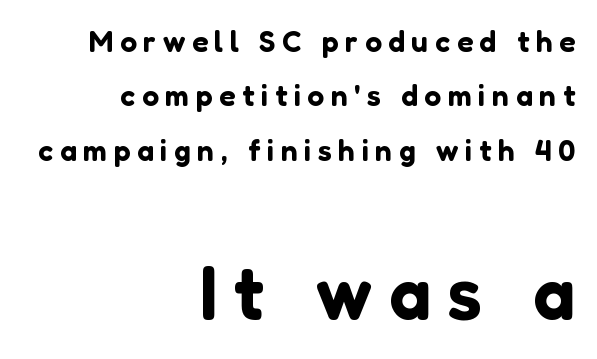
Q: Is the text italic (slanted)? A: No, it is upright.
Q: Is the typeface a serif or a sans-serif typeface? A: Sans-serif.
Q: Is the text underlined? A: No.
Q: How is the paragraph aligned? A: Right-aligned.
Q: Is the spacing between letters normal or unusually wide? A: Unusually wide.
Q: Which block of text is set in a larger size, the first (top) or the second (bottom)? A: The second (bottom) one.
Q: Width (condensed, normal, or wide)? A: Normal.
Q: Stroke contrast? A: Low.
Q: x-height? A: Medium.
Q: Monospaced? A: No.
